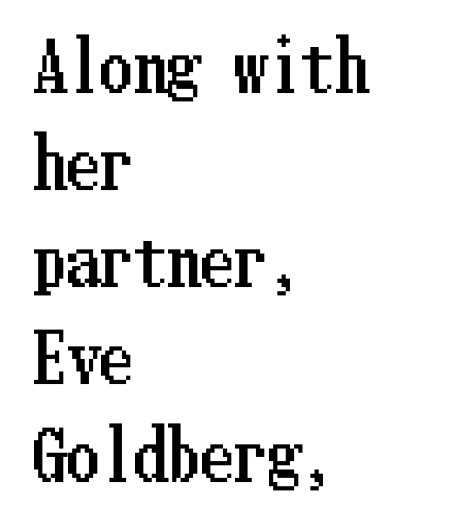
{"italic": "no", "width": "condensed", "stroke_contrast": "low", "x_height": "medium", "underline": "no", "align": "left", "line_spacing": "normal", "line_spacing_ratio": 1.45, "letter_spacing": "normal", "letter_spacing_em": 0.0, "glyph_px": 67}
